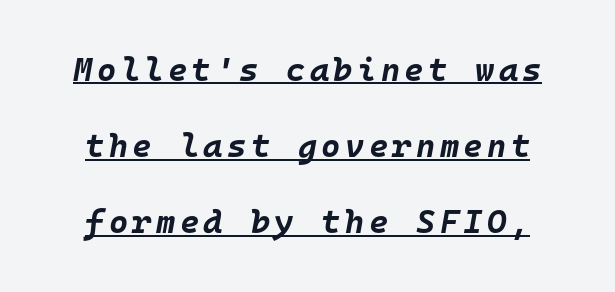
The image shows 33 px bold type, italic (leaning right), monospaced; set loose line spacing (2.31x), underlined; low stroke contrast and a large x-height.
